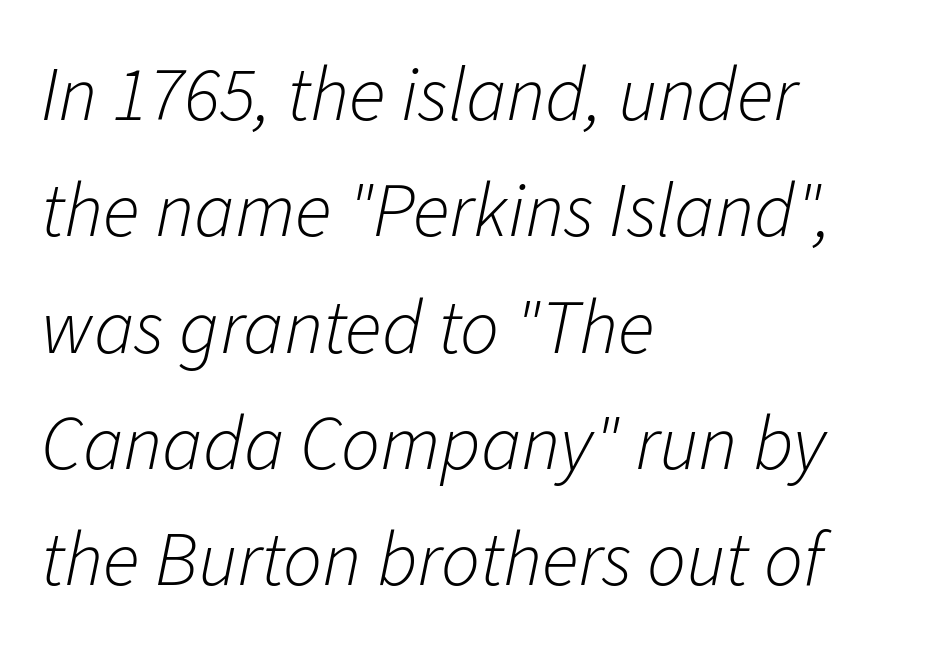
The image shows 77 px light type, italic (leaning right); set left-aligned, normal line spacing (1.51x), normal letter spacing, not underlined; low stroke contrast and a medium x-height.
